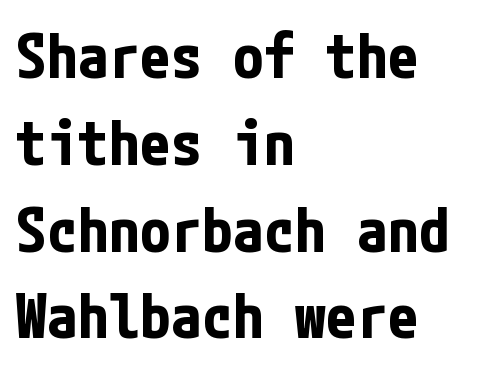
{"serif": "no", "italic": "no", "bold": "yes", "weight": "bold", "width": "condensed", "stroke_contrast": "low", "x_height": "medium", "underline": "no", "align": "left", "line_spacing": "normal", "line_spacing_ratio": 1.4, "letter_spacing": "normal", "letter_spacing_em": 0.0, "glyph_px": 62}
